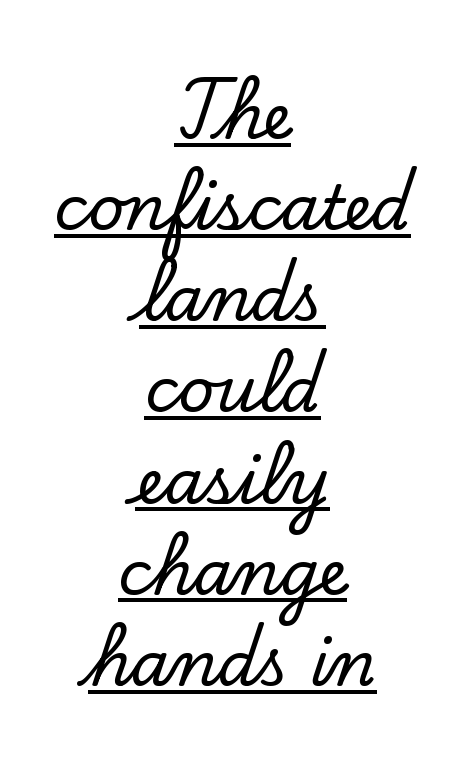
The image shows 62 px serif type; set centered, normal line spacing (1.47x), normal letter spacing, underlined; low stroke contrast and a small x-height.
